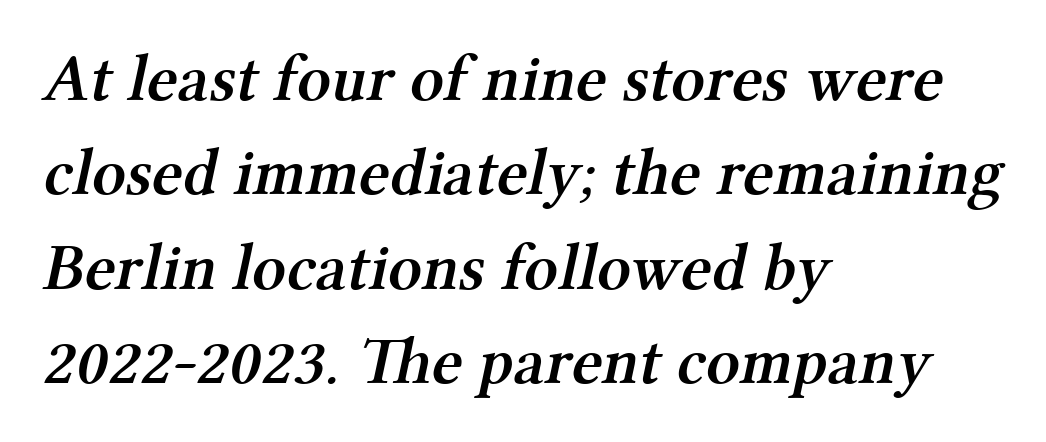
Q: Is the text bold? A: Semi-bold.
Q: Is the typeface a serif or a sans-serif typeface? A: Serif.
Q: Is the text underlined? A: No.
Q: How is the paragraph aligned? A: Left-aligned.
Q: Is the spacing between letters normal or unusually wide? A: Normal.
Q: Is the spacing between lines tight, normal or loose? A: Normal.
Q: Width (condensed, normal, or wide)? A: Normal.
Q: Stroke contrast? A: Medium.
Q: x-height? A: Medium.
Q: Monospaced? A: No.
